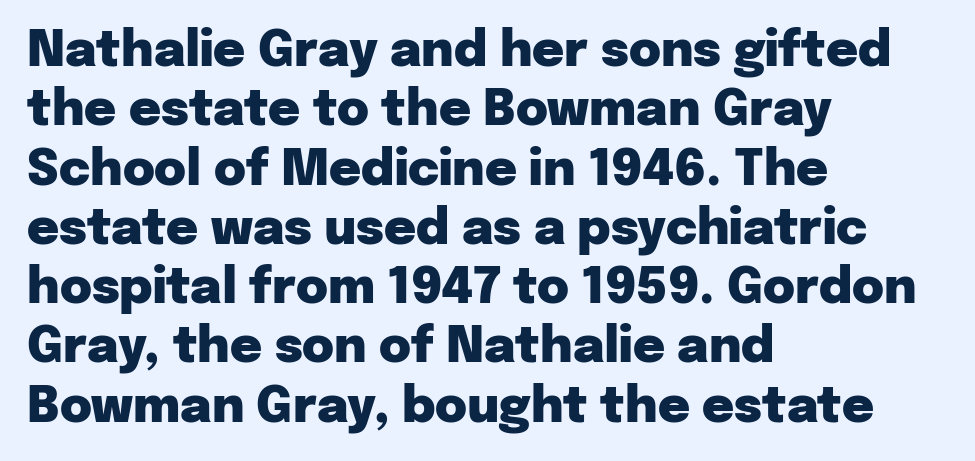
The zone under the glyphs is completely vacant. Grotesque or geometric, the face here clearly has no serifs. Leftover space on each line is placed entirely after the last word. Do the letters lean? They stand straight. Typographic density is high because the face is bold. Default kerning and tracking; the words read as compact shapes.
